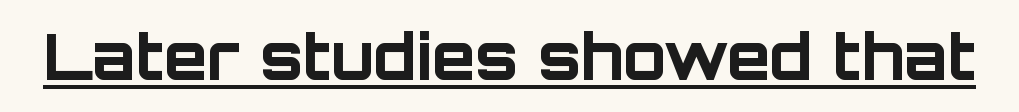
Decoration check: the copy is underlined. The lettering holds an erect, upright posture throughout. Is the letter spacing exaggerated? No — it looks like the ordinary default. Here the designer chose a conventional face with non-uniform glyph widths. The typesetting leans heavy: a genuine bold.
